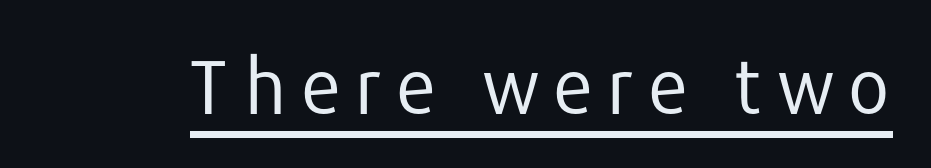
A typesetter would call this proportional, since set widths differ per character. Notice how a bar underscores the lettering throughout. This is the regular roman posture of the typeface. Classification — sans serif. No letter is thick-stroked: the sample isn't bold.
